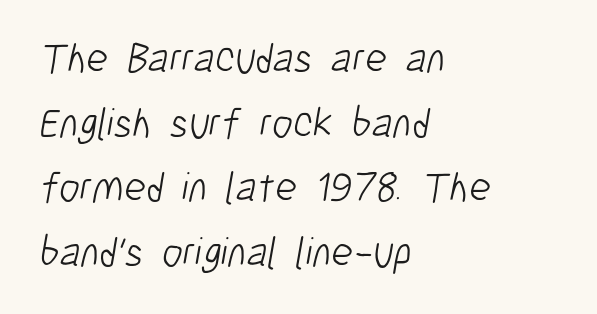
The image shows 42 px light, condensed sans-serif type; set left-aligned, normal line spacing (1.54x), normal letter spacing, not underlined; low stroke contrast and a medium x-height.
